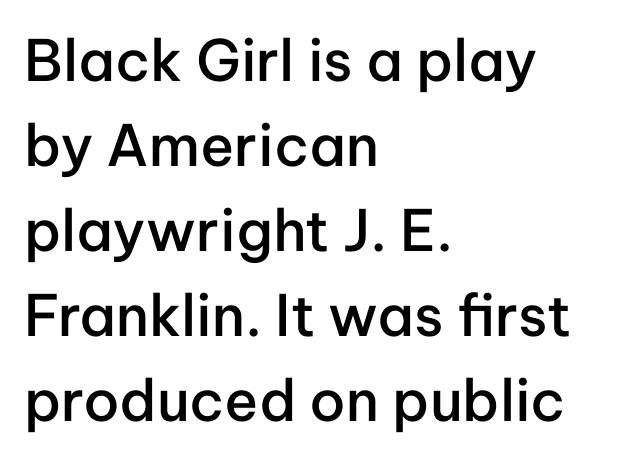
What stands out about the letter spacing? Nothing — it is the standard amount. Is this a fixed-width face? No — the glyphs have proportional, varying widths. The area under the type is left untouched. Regular leading.
